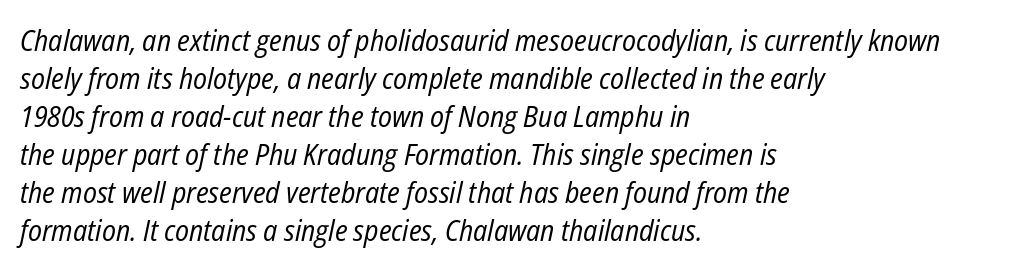
Q: Is the text bold? A: No.
Q: Is the text italic (slanted)? A: Yes, it leans right by about 12 degrees.
Q: Is the text underlined? A: No.
Q: How is the paragraph aligned? A: Left-aligned.
Q: Is the spacing between letters normal or unusually wide? A: Normal.
Q: Is the spacing between lines tight, normal or loose? A: Normal.
Q: Width (condensed, normal, or wide)? A: Condensed.
Q: Stroke contrast? A: Low.
Q: x-height? A: Medium.
Q: Monospaced? A: No.
